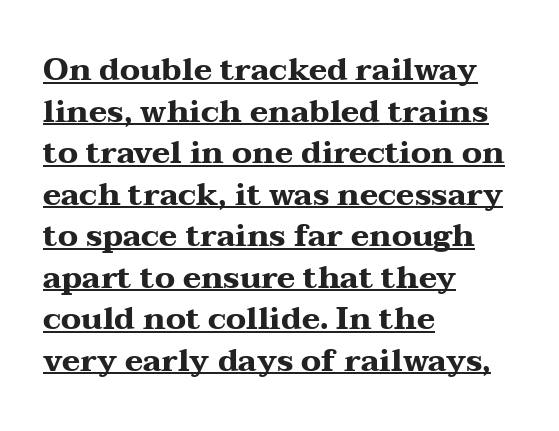
The image shows 31 px heavy, wide serif type, upright; set left-aligned, normal line spacing (1.34x), normal letter spacing, underlined; medium stroke contrast and a medium x-height.
